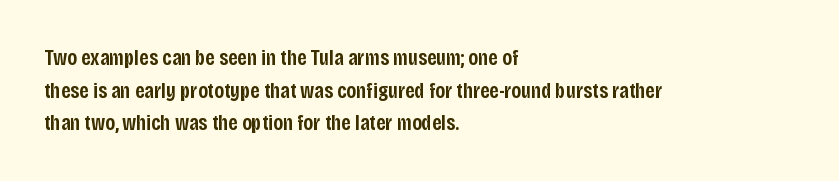
Q: Is the text bold? A: Semi-bold.
Q: Is the text italic (slanted)? A: No, it is upright.
Q: Is the text underlined? A: No.
Q: How is the paragraph aligned? A: Left-aligned.
Q: Is the spacing between letters normal or unusually wide? A: Normal.
Q: Is the spacing between lines tight, normal or loose? A: Normal.
